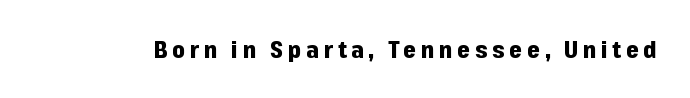
Q: Is the text bold? A: Yes.
Q: Is the text italic (slanted)? A: No, it is upright.
Q: Is the text underlined? A: No.
Q: Is the spacing between letters normal or unusually wide? A: Unusually wide.
